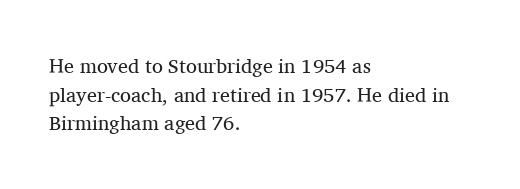
The image shows 20 px text type, upright; set left-aligned, normal line spacing (1.43x), normal letter spacing, not underlined.
